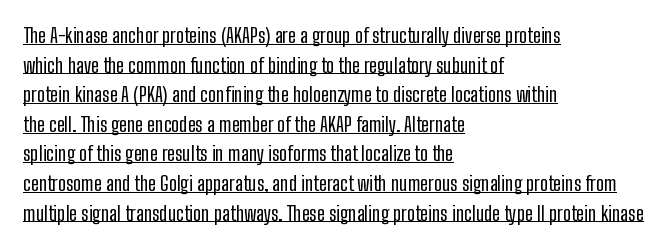
Posture: vertical. The setting favours the left margin, as ordinary paragraphs usually do. Between one letter and the next there's only the usual sliver of space. Vertically, the passage feels balanced, rows spaced as you'd expect. Is this a heavy cut? Hardly; it is regular or lighter.
